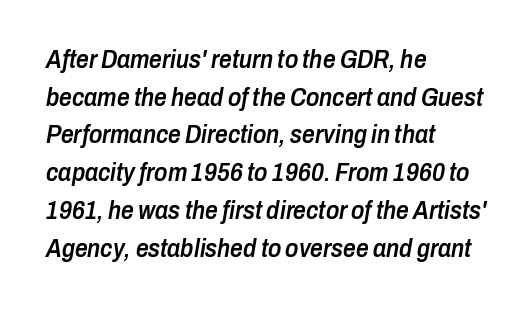
Words appear dense and cohesive because spacing is normal. One glance says typical: line gaps are just what's usual. You can tell it's italic because the verticals aren't actually vertical. Layout note: lines flush left.
